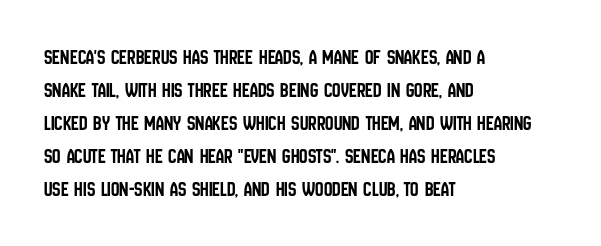
Q: Is the text italic (slanted)? A: No, it is upright.
Q: Is the text underlined? A: No.
Q: How is the paragraph aligned? A: Left-aligned.
Q: Is the spacing between letters normal or unusually wide? A: Normal.
Q: Is the spacing between lines tight, normal or loose? A: Normal.
